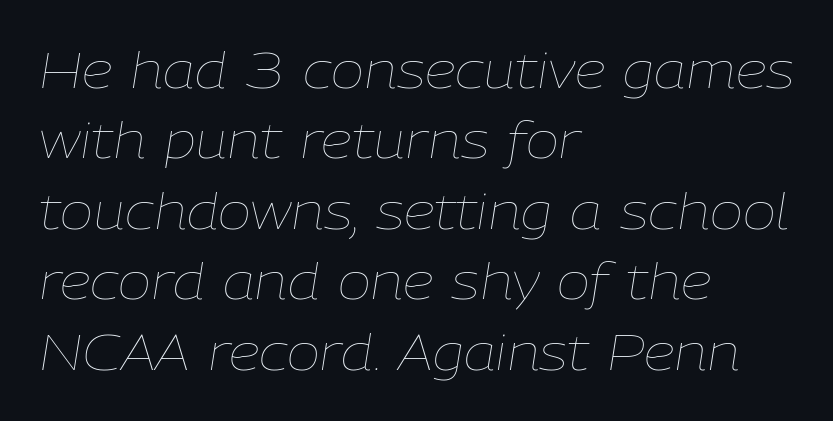
The lettering tilts uniformly, giving the passage an italic look. These lines are rendered in a variable-pitch font. Is the letter spacing exaggerated? No — it looks like the ordinary default. A normal amount of white space separates one row of letters from the next. The words here are not underlined.
